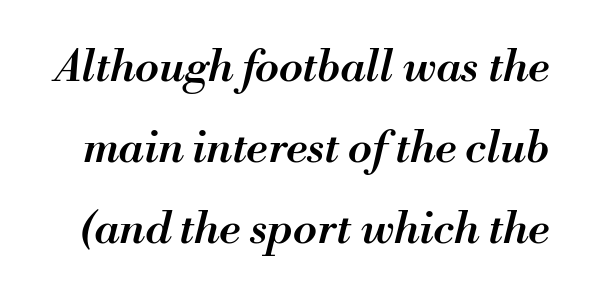
Clear beneath every line of the passage. This sample uses an oblique cut, with every glyph tilted off the vertical. Compared with an ordinary text face, these strokes are moderately heavier — a semibold. These lines keep a tight, regular rhythm from letter to letter.
